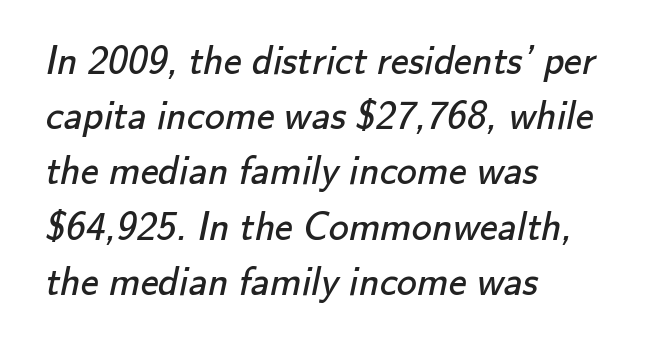
The specimen omits any rule beneath the text block's lines. Stems here are at most as thick as an everyday book face. This sample is left-justified, so line endings fall wherever the words run out. This block has exactly the height ordinary leading produces.
